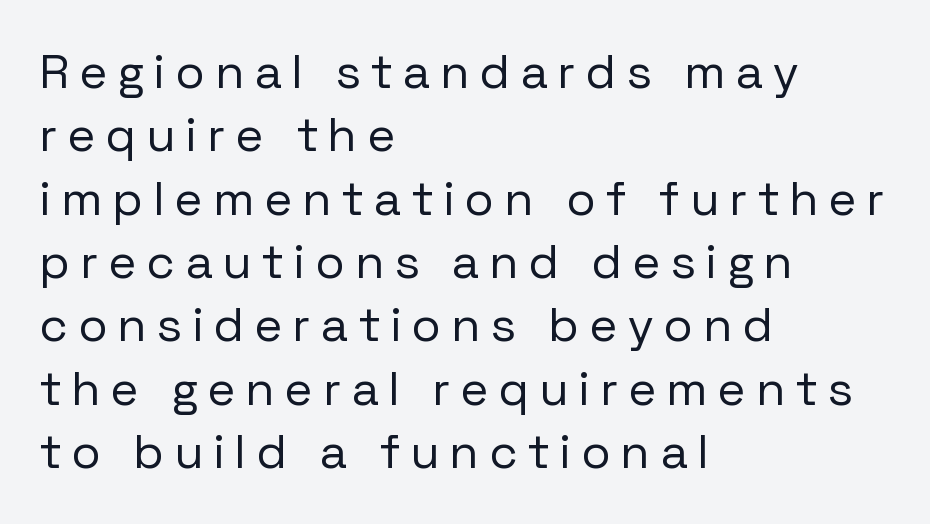
Here the designer chose a conventional face with non-uniform glyph widths. Someone cranked the tracking dial way up on this one. The paragraph shown leans on its left margin. Is there much room between lines? A standard amount, neither cramped nor airy. Stem width sits at or under what a default text font uses.
